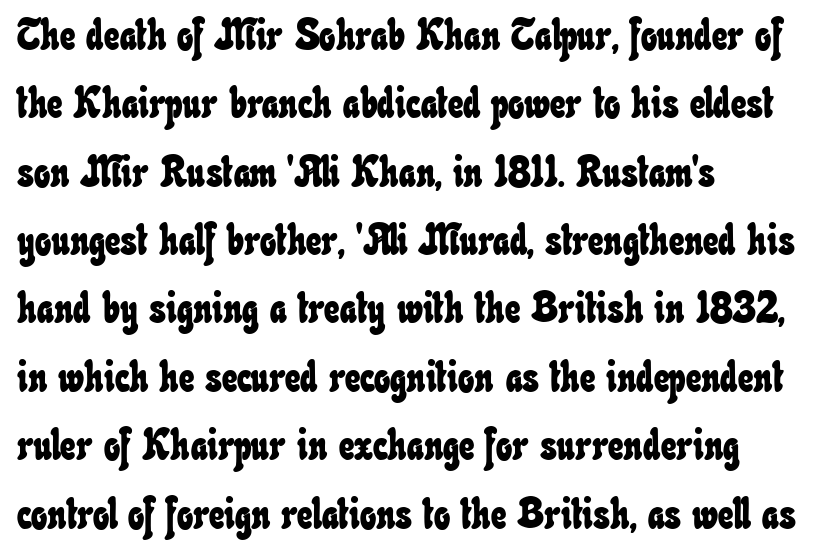
Q: Is the text underlined? A: No.
Q: How is the paragraph aligned? A: Left-aligned.
Q: Is the spacing between letters normal or unusually wide? A: Normal.
Q: Is the spacing between lines tight, normal or loose? A: Normal.
Q: Width (condensed, normal, or wide)? A: Condensed.
Q: Stroke contrast? A: Low.
Q: x-height? A: Small.
Q: Monospaced? A: No.
